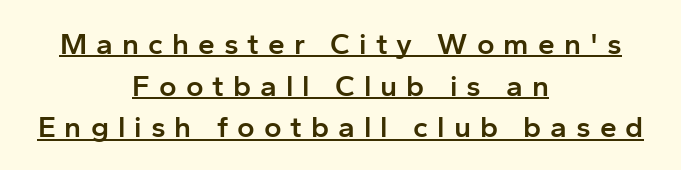
Notice how the passage keeps no hard edge, just a central spine. What weight is shown? A semibold, between regular and bold. The letters stand upright; this is a roman face. Someone cranked the tracking dial way up on this one.
